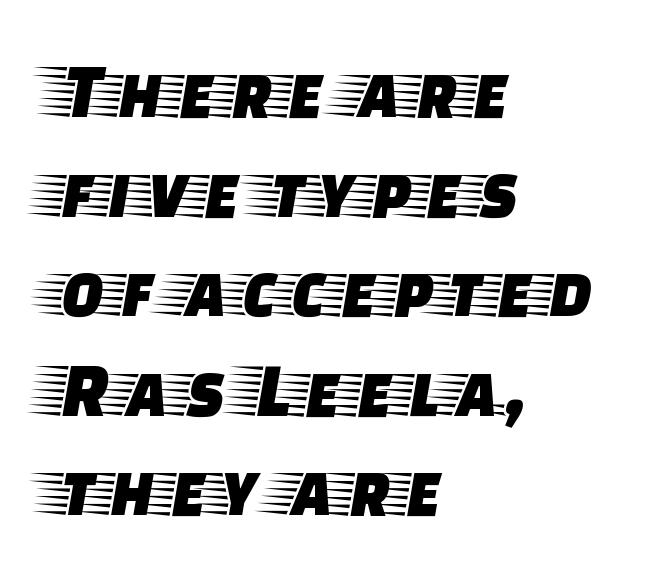
The image shows 79 px wide serif type; set left-aligned, normal line spacing (1.26x), normal letter spacing, not underlined; low stroke contrast and a large x-height.
